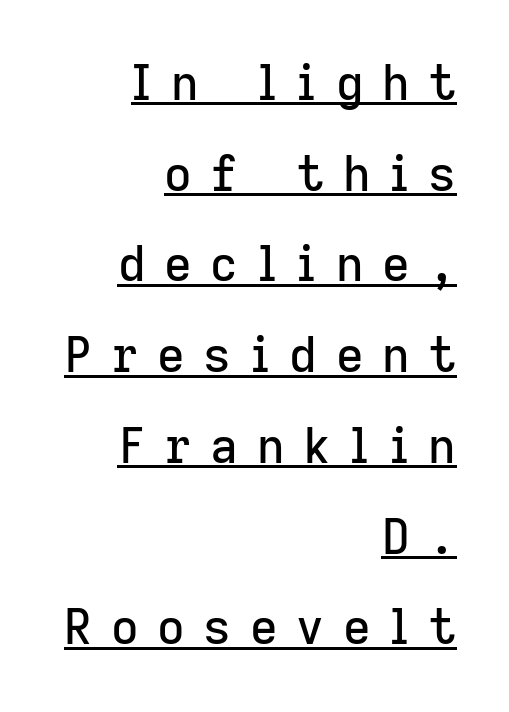
A flush-right, rag-left setting is used for this passage. No feet cap the strokes, marking this as sans-serif type. Characters remain perfectly vertical along every line. A continuous stroke trails under the words, as in a hyperlink.
